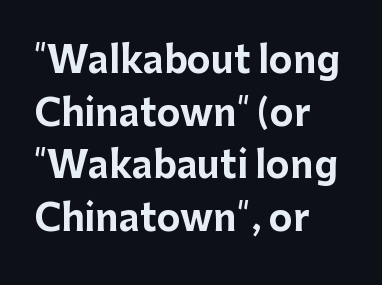
Q: Is the text bold? A: Yes.
Q: Is the text italic (slanted)? A: No, it is upright.
Q: Is the typeface a serif or a sans-serif typeface? A: Sans-serif.
Q: Is the text underlined? A: No.
Q: How is the paragraph aligned? A: Left-aligned.
Q: Is the spacing between letters normal or unusually wide? A: Normal.
Q: Is the spacing between lines tight, normal or loose? A: Normal.
Q: Width (condensed, normal, or wide)? A: Normal.
Q: Stroke contrast? A: Low.
Q: x-height? A: Medium.
Q: Monospaced? A: No.
